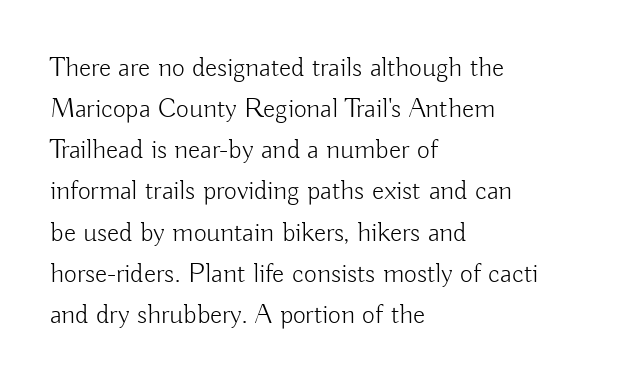
The image shows 28 px light sans-serif type, upright; set left-aligned, normal line spacing (1.47x), normal letter spacing, not underlined; low stroke contrast and a small x-height.
